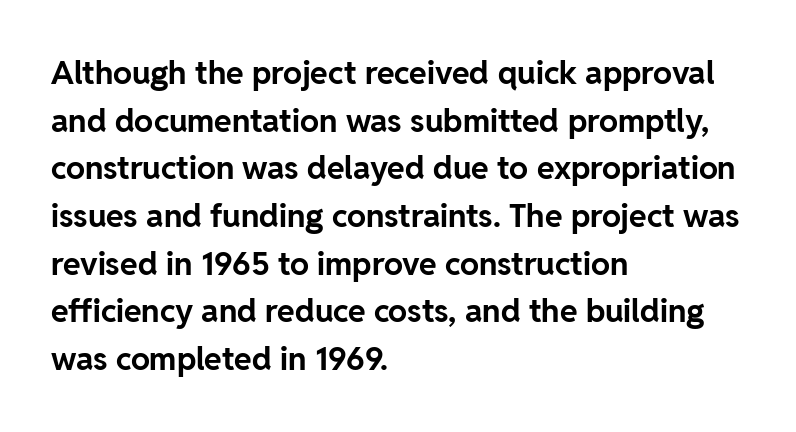
Serif or sans? Sans — the stroke terminals are bare. Visually the block forms a straight wall on the left and a jagged coastline on the right. The letterforms sit shoulder to shoulder at normal distance. Each letter keeps its own natural width here, so spacing adapts to shape. A roman cut, with each character standing at attention.
